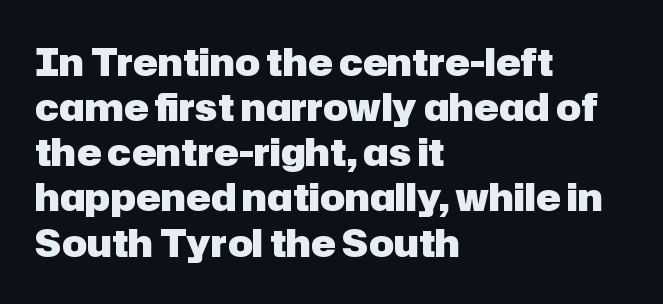
{"serif": "no", "italic": "no", "bold": "yes", "weight": "heavy", "width": "normal", "stroke_contrast": "low", "x_height": "medium", "monospaced": "no", "underline": "no", "align": "left", "line_spacing_ratio": 1.22, "letter_spacing": "normal", "letter_spacing_em": 0.0, "glyph_px": 37}
